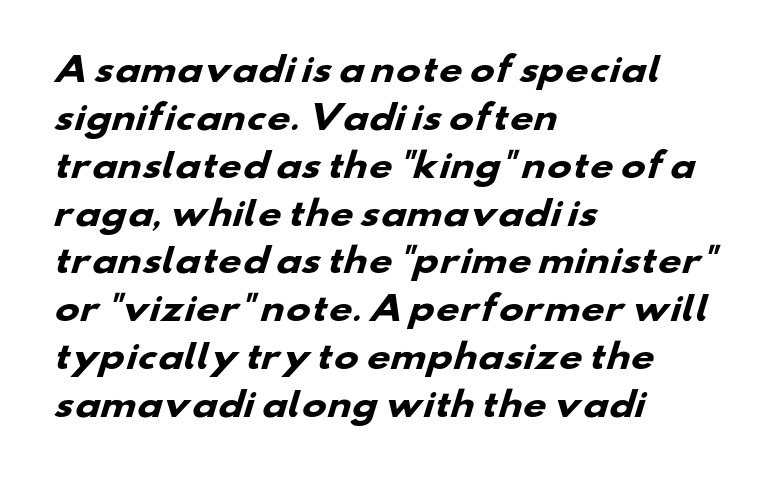
The face used here has the dense, thick strokes of a bold. Letterform terminals end flat and unadorned throughout the passage. Unmarked baselines from the first word to the last. The letters advance in unequal steps, a hallmark of proportional type. In terms of leading, this rendering sits right in the middle.
